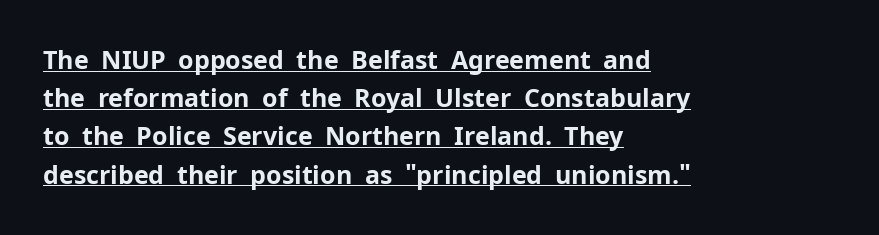
Q: Is the text bold? A: Yes.
Q: Is the text italic (slanted)? A: No, it is upright.
Q: Is the text underlined? A: Yes.
Q: How is the paragraph aligned? A: Left-aligned.
Q: Is the spacing between letters normal or unusually wide? A: Normal.
Q: Is the spacing between lines tight, normal or loose? A: Normal.
